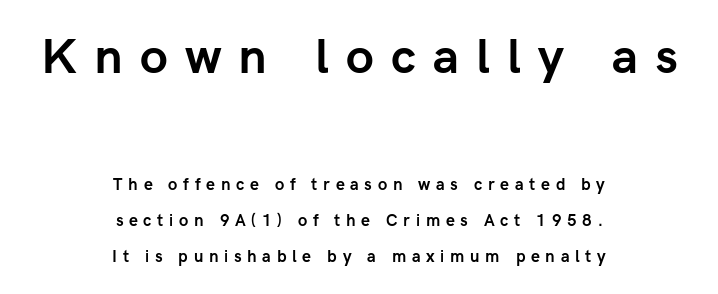
This sample has the flowing, uneven cadence of proportional lettering. In CSS terms this would be text-align: center. Check under the words: just untouched page. Grotesque or geometric, the face here clearly has no serifs.
